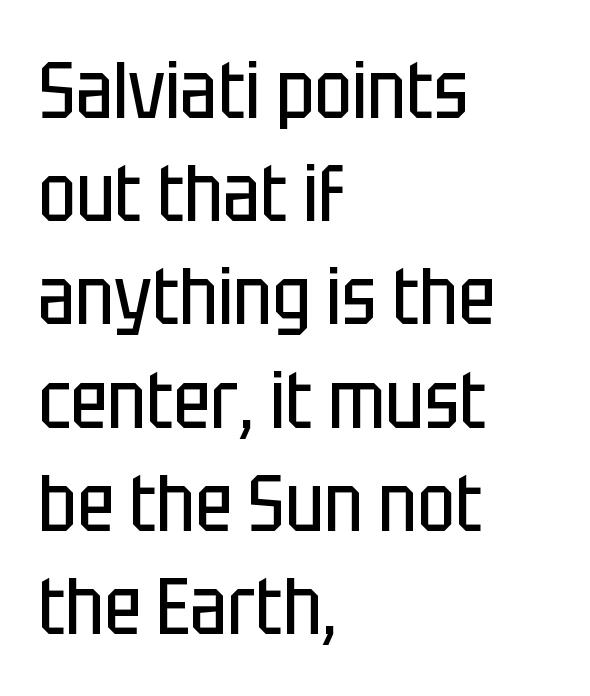
Q: Is the text bold? A: No.
Q: Is the text italic (slanted)? A: No, it is upright.
Q: Is the typeface a serif or a sans-serif typeface? A: Sans-serif.
Q: Is the text underlined? A: No.
Q: How is the paragraph aligned? A: Left-aligned.
Q: Is the spacing between letters normal or unusually wide? A: Normal.
Q: Is the spacing between lines tight, normal or loose? A: Normal.
Q: Width (condensed, normal, or wide)? A: Condensed.
Q: Stroke contrast? A: Low.
Q: x-height? A: Large.
Q: Monospaced? A: No.
